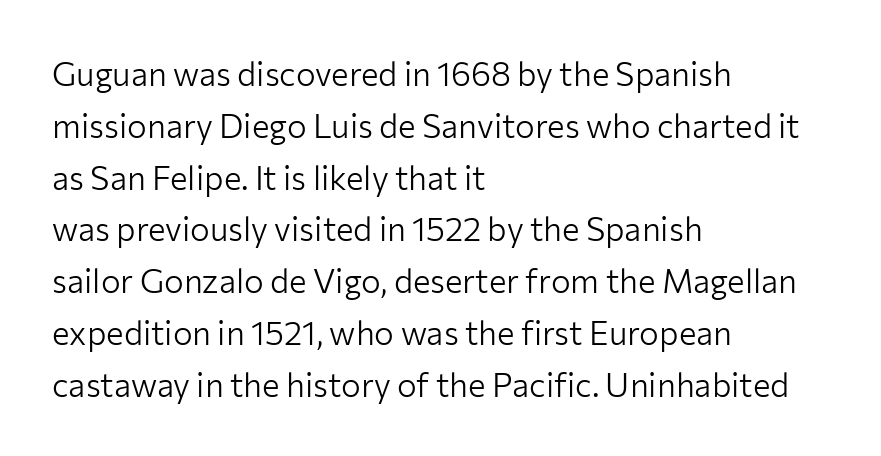
The image shows 33 px light sans-serif type, upright; set left-aligned, normal line spacing (1.57x), normal letter spacing, not underlined; low stroke contrast and a medium x-height.
